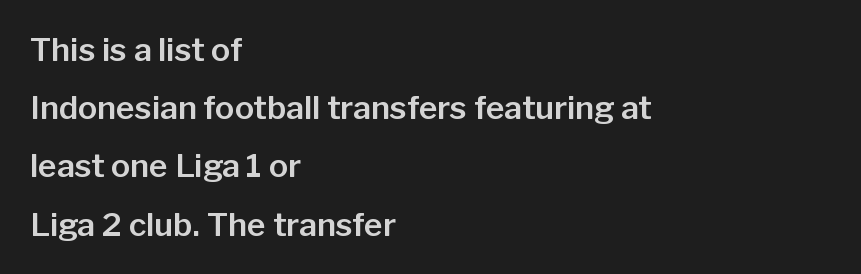
Beneath every word, the page is bare. The rag falls on the right side of this text block. In terms of letterform style, serifs are entirely absent. The letters stand upright; this is a roman face. Spacing verdict: proportional, widths tailored to each character.
